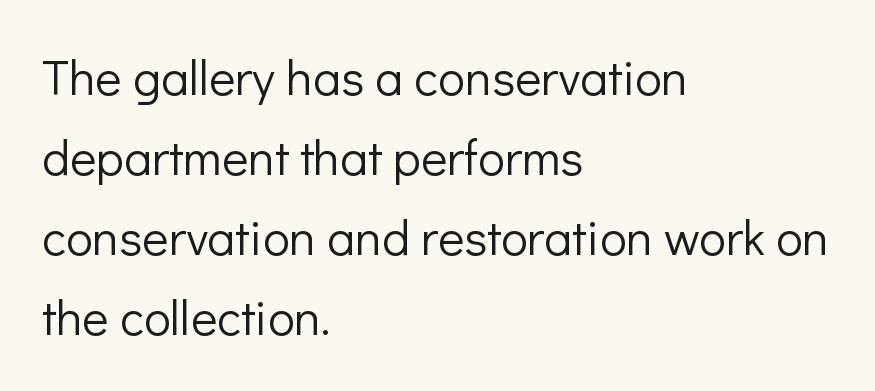
The image shows 50 px light sans-serif type, upright; set left-aligned, normal line spacing (1.6x), normal letter spacing, not underlined; low stroke contrast and a medium x-height.
